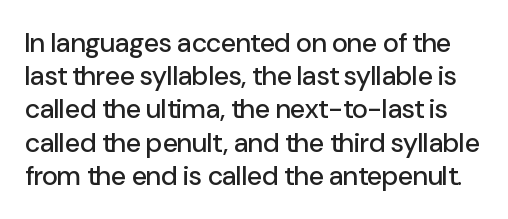
{"italic": "no", "underline": "no", "line_spacing_ratio": 1.23, "letter_spacing": "normal", "letter_spacing_em": 0.0, "glyph_px": 27}
